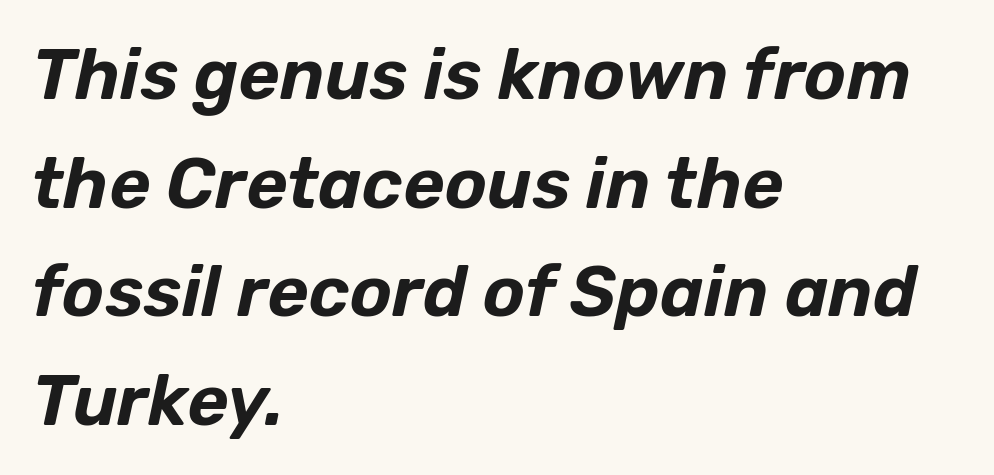
This rendering leaves character spacing at its baseline value. The rag falls on the right side of this text block. Underlining? Definitely not there. Notice how descenders clear the ascenders below comfortably — that's standard leading. Varying glyph widths throughout — classic text-font behaviour. Quick note: italic.
